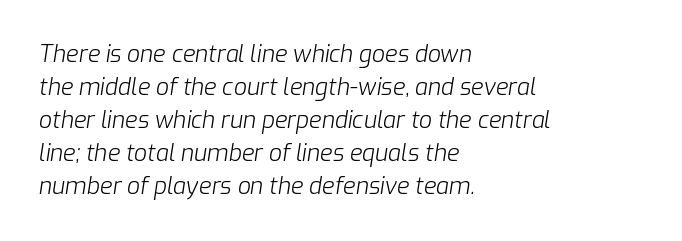
{"italic": "yes", "lean": "right", "slant_degrees": 9, "bold": "no", "underline": "no", "align": "left", "line_spacing": "normal", "line_spacing_ratio": 1.44, "letter_spacing": "normal", "letter_spacing_em": 0.0, "glyph_px": 23}
